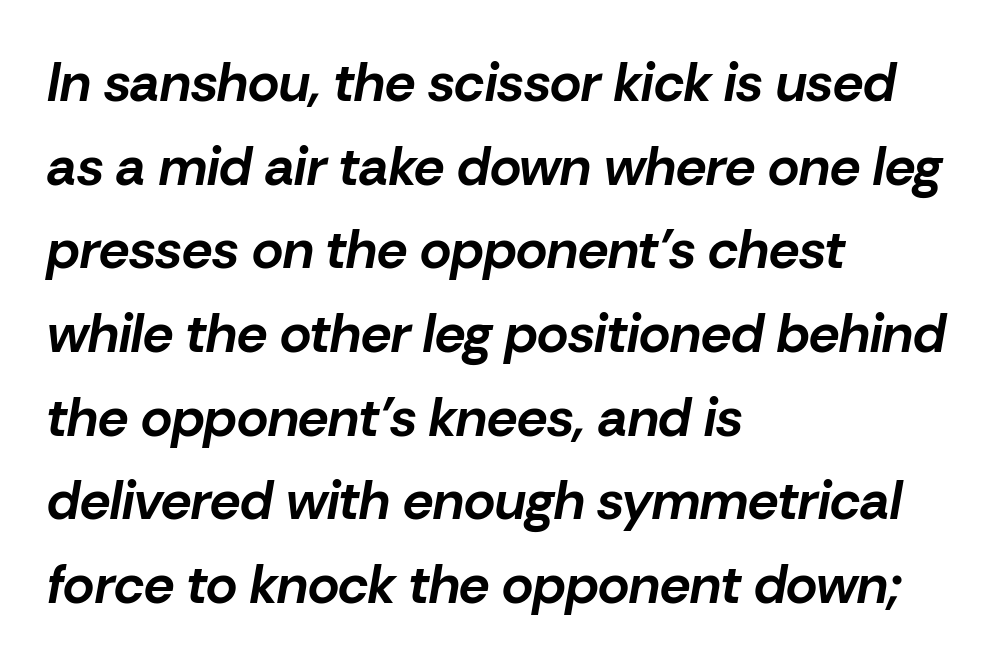
Q: Is the text bold? A: Yes.
Q: Is the text italic (slanted)? A: Yes, it leans right by about 10 degrees.
Q: Is the text underlined? A: No.
Q: How is the paragraph aligned? A: Left-aligned.
Q: Is the spacing between letters normal or unusually wide? A: Normal.
Q: Is the spacing between lines tight, normal or loose? A: Normal.
Q: Width (condensed, normal, or wide)? A: Normal.
Q: Stroke contrast? A: Low.
Q: x-height? A: Medium.
Q: Monospaced? A: No.
